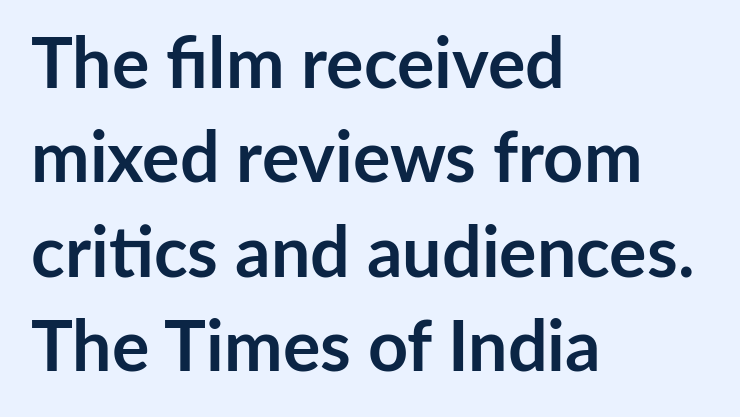
The image shows 70 px semibold sans-serif type, upright; set left-aligned, normal line spacing (1.35x), normal letter spacing, not underlined; low stroke contrast and a medium x-height.
